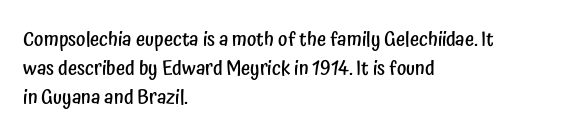
The image shows 20 px text type, upright; set left-aligned, normal line spacing (1.46x), normal letter spacing, not underlined.
